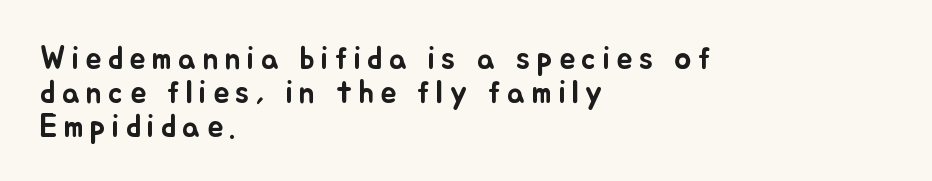
In terms of leading, this rendering errs on the cramped side. No word sits above an underline. Between one letter and the next there's a generous, obvious gap. The face used here is proportionally spaced, like ordinary book or web type. The rag falls on the right side of this text block. A typesetter would mark this as roman, not italic.
